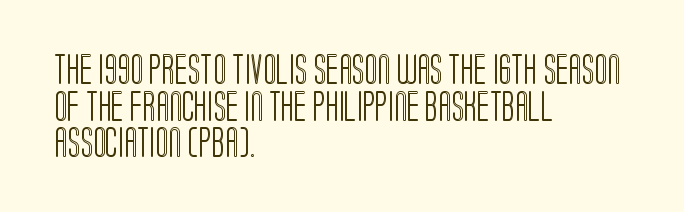
Q: Is the text italic (slanted)? A: No, it is upright.
Q: Is the text underlined? A: No.
Q: How is the paragraph aligned? A: Left-aligned.
Q: Is the spacing between letters normal or unusually wide? A: Normal.
Q: Width (condensed, normal, or wide)? A: Condensed.
Q: x-height? A: Large.
Q: Monospaced? A: No.
